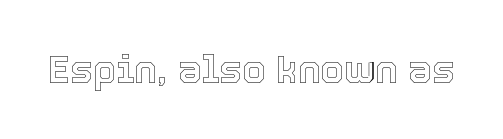
Bare-footed words on every line. Between one letter and the next there's only the usual sliver of space. A roman cut, with each character standing at attention. These lines are rendered in a variable-pitch font.
